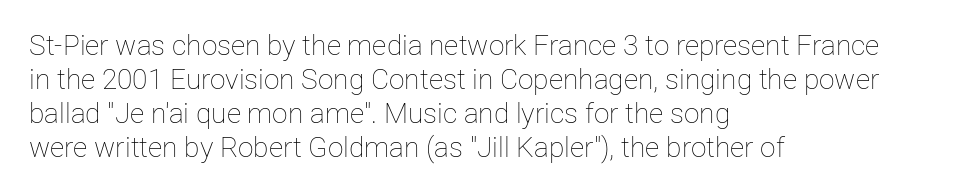
Q: Is the text bold? A: No.
Q: Is the text italic (slanted)? A: No, it is upright.
Q: Is the text underlined? A: No.
Q: How is the paragraph aligned? A: Left-aligned.
Q: Is the spacing between letters normal or unusually wide? A: Normal.
Q: Width (condensed, normal, or wide)? A: Normal.
Q: Stroke contrast? A: Low.
Q: x-height? A: Medium.
Q: Monospaced? A: No.
